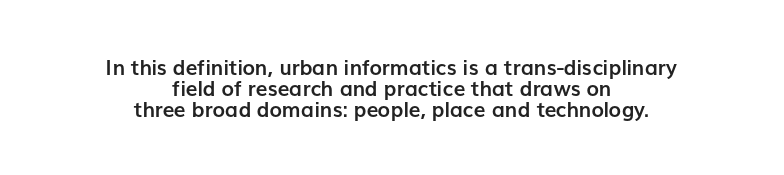
Rows of type sit shoulder to shoulder in the vertical direction. The passage shown is not underscored anywhere. Look at the stroke-to-counter ratio: heavy, a bold. A student would call this center alignment; a typographer would say set centered. The axis of the letterforms is exactly vertical.
